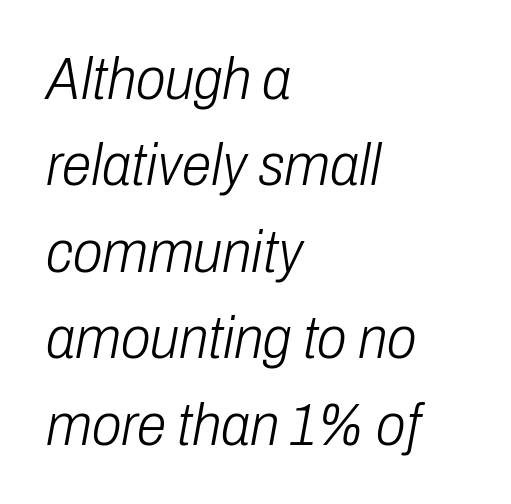
{"italic": "yes", "lean": "right", "slant_degrees": 10, "bold": "no", "weight": "light", "width": "condensed", "stroke_contrast": "low", "x_height": "medium", "monospaced": "no", "underline": "no", "align": "left", "line_spacing": "normal", "line_spacing_ratio": 1.44, "letter_spacing": "normal", "letter_spacing_em": 0.0, "glyph_px": 60}
